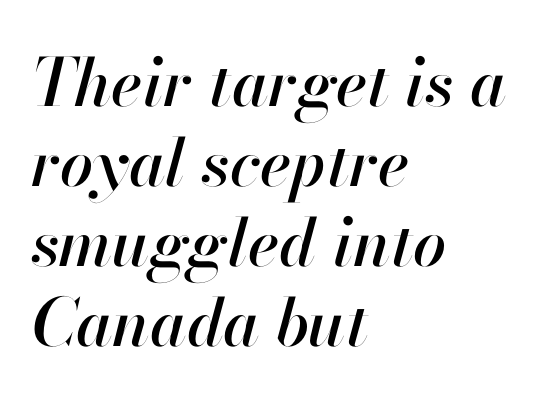
The image shows 66 px text type, italic (leaning right); set left-aligned, line spacing 1.21x, normal letter spacing, not underlined; high stroke contrast and a small x-height.
